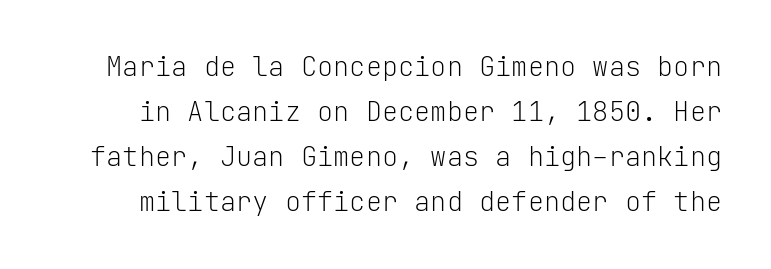
Q: Is the text bold? A: No.
Q: Is the text italic (slanted)? A: No, it is upright.
Q: Is the text underlined? A: No.
Q: Is the spacing between letters normal or unusually wide? A: Normal.
Q: Is the spacing between lines tight, normal or loose? A: Normal.
